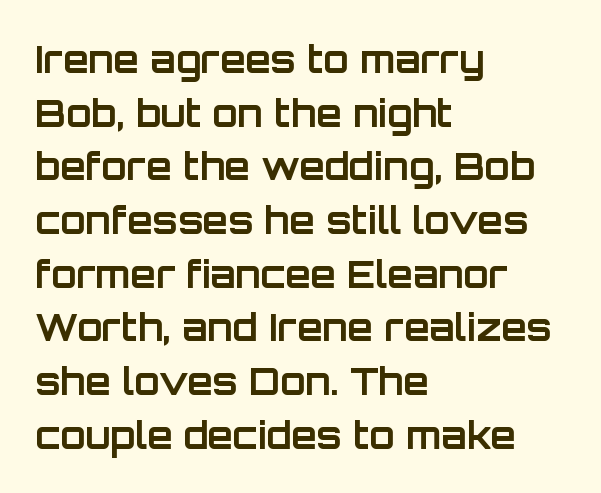
{"serif": "no", "italic": "no", "bold": "yes", "weight": "bold", "width": "normal", "stroke_contrast": "low", "x_height": "large", "monospaced": "no", "underline": "no", "align": "left", "line_spacing": "normal", "line_spacing_ratio": 1.45, "letter_spacing": "normal", "letter_spacing_em": 0.0, "glyph_px": 37}
